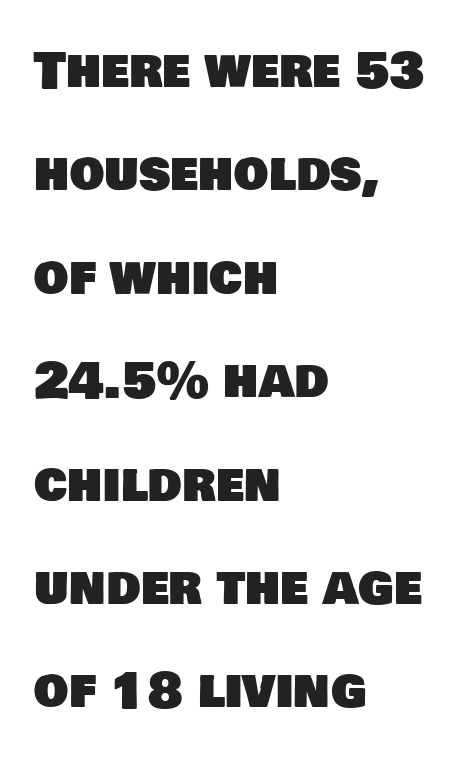
No word sits above an underline. Left-aligned paragraph, ragged on the right. The type family on display is of the sans-serif kind. Students, observe: this is what heavily led, spacious text looks like. Nobody touched the tracking dial on this one.
